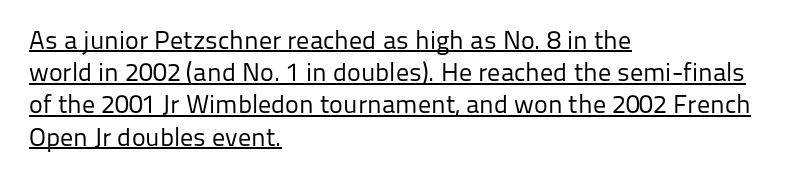
{"italic": "no", "bold": "no", "underline": "yes", "align": "left", "line_spacing_ratio": 1.24, "letter_spacing": "normal", "letter_spacing_em": 0.0, "glyph_px": 26}
